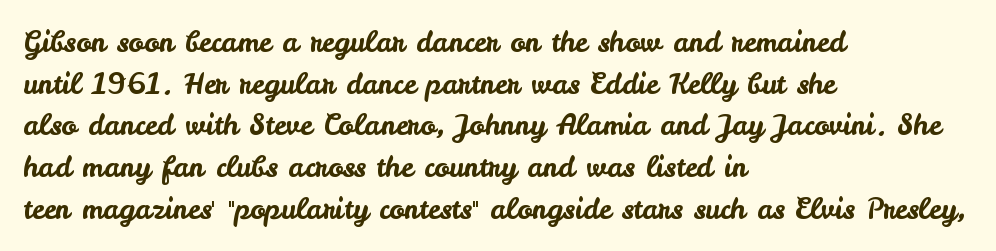
{"serif": "no", "width": "normal", "stroke_contrast": "low", "x_height": "small", "monospaced": "no", "underline": "no", "align": "left", "line_spacing": "normal", "line_spacing_ratio": 1.49, "letter_spacing": "normal", "letter_spacing_em": 0.0, "glyph_px": 28}
